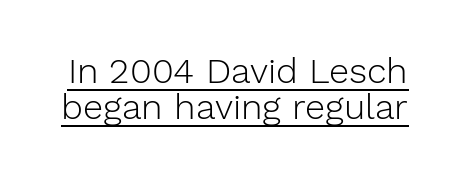
Is the type heavy? It reads as light-to-regular instead. Compared with typical paragraphs, the rows here are closer together. The lettering holds an erect, upright posture throughout. No feet cap the strokes, marking this as sans-serif type. These lines are rendered in a variable-pitch font. In terms of letterspacing, this is plain default setting.
